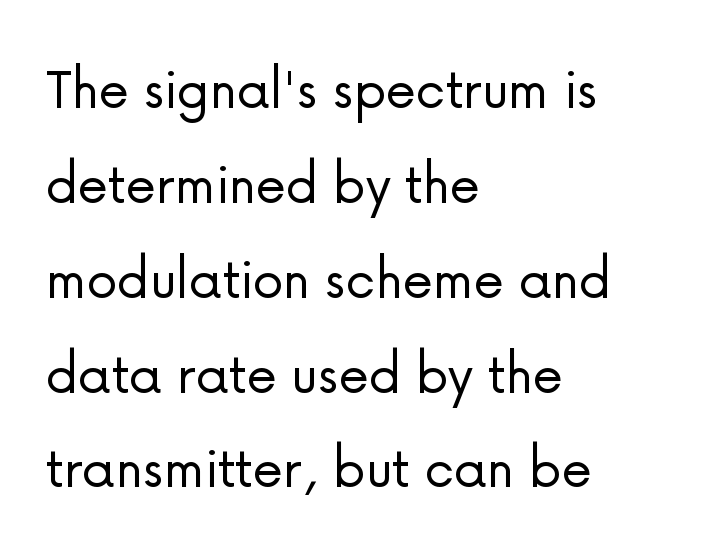
Regarding serifs, this sample does without them. The vertical gap from one line to the next is medium. The specimen reads as upright at a glance. Beneath every word, the page is bare.
